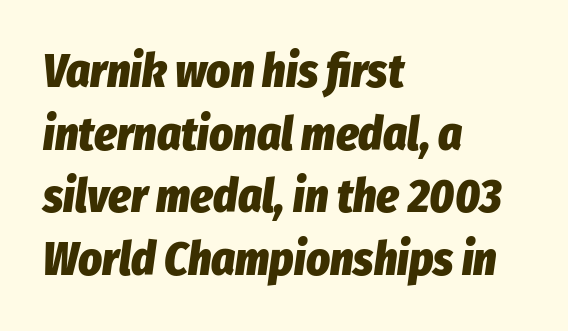
Q: Is the text bold? A: Yes.
Q: Is the text italic (slanted)? A: Yes, it leans right by about 8 degrees.
Q: Is the text underlined? A: No.
Q: How is the paragraph aligned? A: Left-aligned.
Q: Is the spacing between letters normal or unusually wide? A: Normal.
Q: Is the spacing between lines tight, normal or loose? A: Normal.
Q: Width (condensed, normal, or wide)? A: Condensed.
Q: Stroke contrast? A: Low.
Q: x-height? A: Medium.
Q: Monospaced? A: No.
